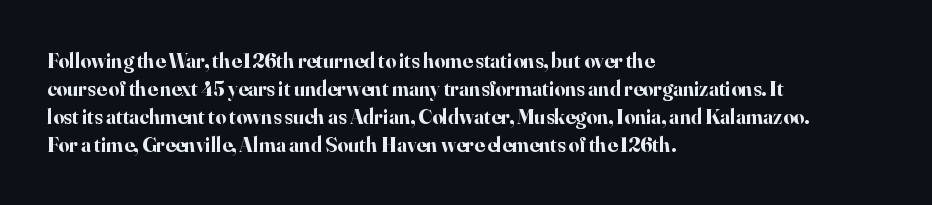
Q: Is the text bold? A: Yes.
Q: Is the text italic (slanted)? A: No, it is upright.
Q: Is the text underlined? A: No.
Q: How is the paragraph aligned? A: Left-aligned.
Q: Is the spacing between letters normal or unusually wide? A: Normal.
Q: Is the spacing between lines tight, normal or loose? A: Normal.
